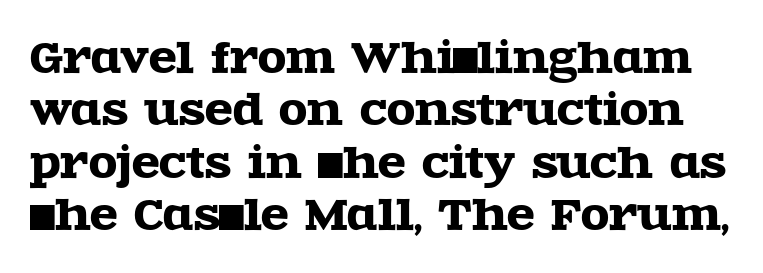
Baseline-to-baseline distance is the conventional proportion of letter height. Nobody touched the tracking dial on this one. What kind of face is this? One with serifs. Does the lettering tilt? It doesn't — this is upright. The letters advance in unequal steps, a hallmark of proportional type. Type without underlining.
